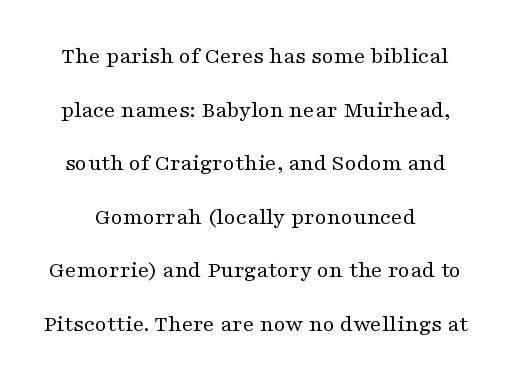
The image shows 24 px text type, upright; set loose line spacing (2.23x), normal letter spacing, not underlined.
